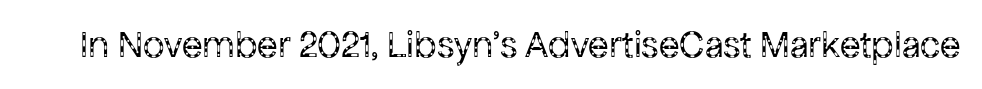
{"serif": "no", "italic": "no", "bold": "no", "weight": "regular", "width": "normal", "stroke_contrast": "low", "x_height": "medium", "monospaced": "no", "underline": "no", "letter_spacing": "normal", "letter_spacing_em": 0.0, "glyph_px": 38}
